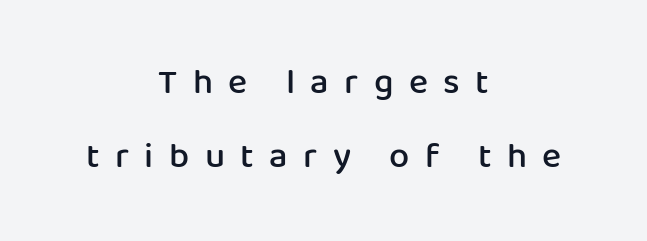
The image shows 36 px semibold sans-serif type, upright; set centered, loose line spacing (2.06x), unusually wide letter spacing (+0.43 em), not underlined; low stroke contrast and a medium x-height.
